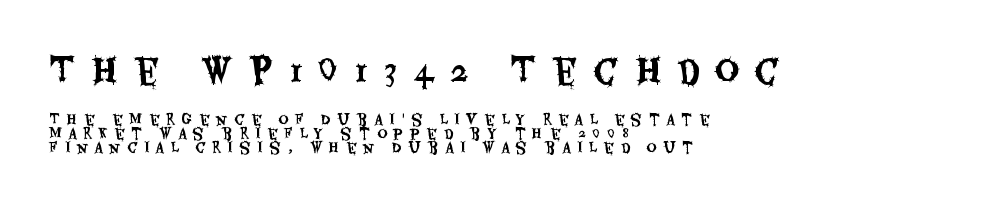
Character widths vary here, with narrow letters taking less room than wide ones. Compared with typical body copy, the letter spacing here is much looser. The specimen reads as upright at a glance. Does the copy run flush right? No — it runs flush left.
